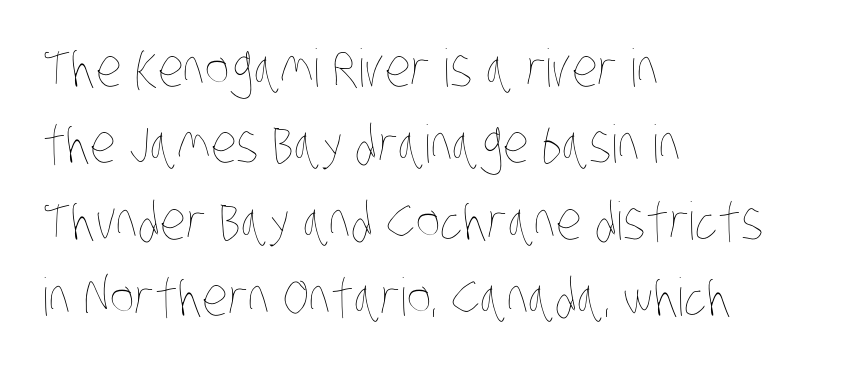
{"bold": "no", "weight": "thin", "width": "condensed", "stroke_contrast": "low", "x_height": "large", "monospaced": "no", "underline": "no", "align": "left", "line_spacing": "normal", "line_spacing_ratio": 1.47, "letter_spacing": "normal", "letter_spacing_em": 0.0, "glyph_px": 52}
